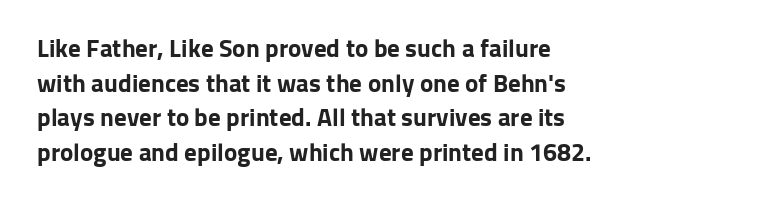
{"italic": "no", "bold": "yes", "underline": "no", "align": "left", "line_spacing": "normal", "line_spacing_ratio": 1.39, "letter_spacing": "normal", "letter_spacing_em": 0.0, "glyph_px": 25}
